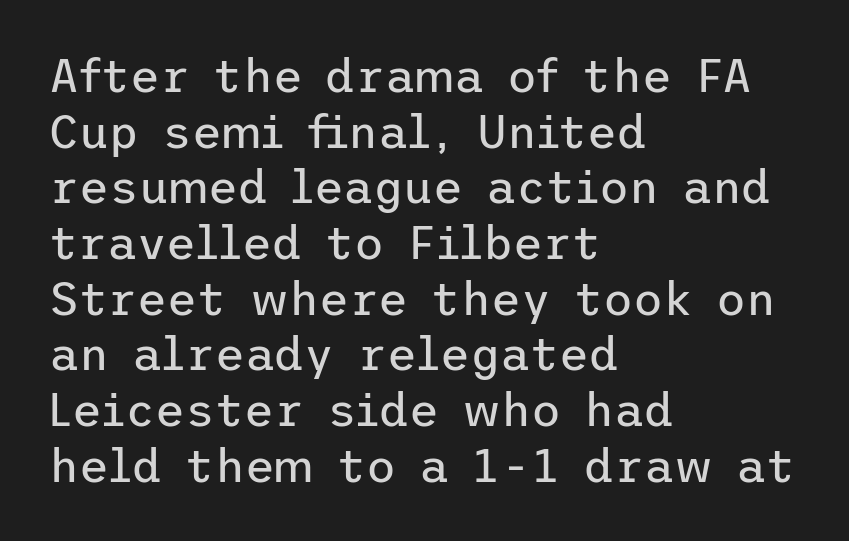
One-word summary of the alignment: left. The typeface chosen for these lines omits serifs. The axis of the letterforms is exactly vertical. Underline: absent. How are the letters spaced? Ordinarily, with no added tracking. No chunkiness to these letters — they're not bold.
